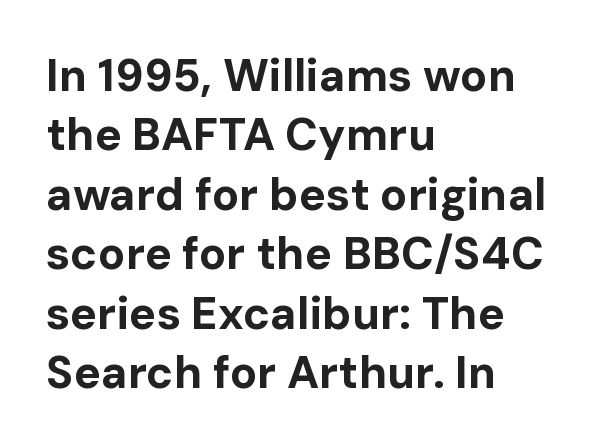
The baseline area is clear. The typesetting leans heavy: a genuine bold. Upright lettering throughout. Students, observe: this is what conventionally led text looks like.
